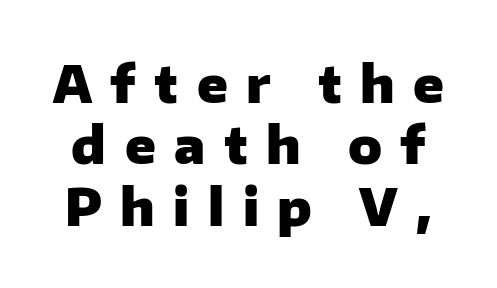
This sample uses expanded letter spacing, leaving extra air between glyphs. Looks like regular typesetting: each glyph gets only the width it needs. The glyphs in this specimen are sans serif. Tall strokes in this sample are plumb rather than angled. A full-strength bold gives these letters their thick strokes. The space directly below the letters is spotless.
